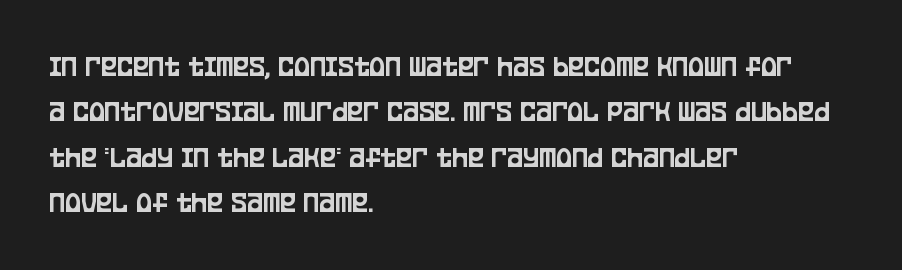
{"serif": "no", "italic": "no", "width": "condensed", "stroke_contrast": "low", "x_height": "large", "monospaced": "no", "underline": "no", "align": "left", "line_spacing": "normal", "line_spacing_ratio": 1.51, "letter_spacing": "normal", "letter_spacing_em": 0.0, "glyph_px": 30}
